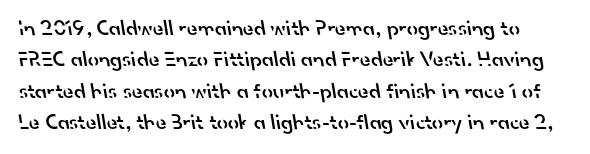
{"bold": "semi", "underline": "no", "line_spacing": "normal", "line_spacing_ratio": 1.43, "letter_spacing": "normal", "letter_spacing_em": 0.0, "glyph_px": 22}
